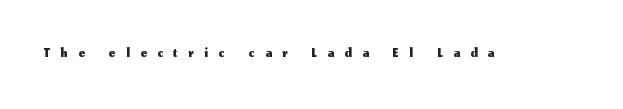
The image shows 22 px text type, upright; set unusually wide letter spacing (+0.49 em), not underlined.
